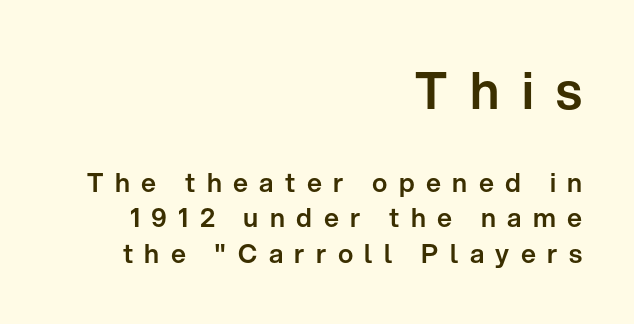
The image shows 51 px sans-serif type, upright; set right-aligned, normal line spacing (1.37x), unusually wide letter spacing (+0.44 em), not underlined; the first (top) block is 1.96x larger; low stroke contrast and a medium x-height.
